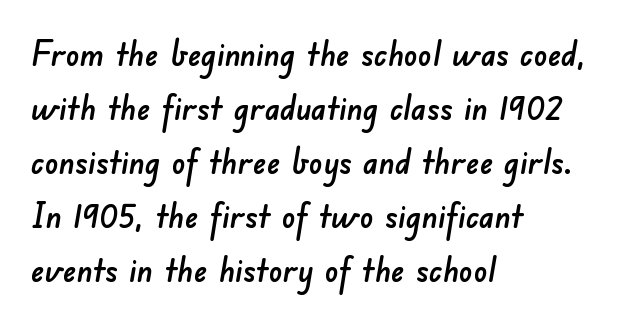
The image shows 34 px sans-serif type; set left-aligned, normal line spacing (1.59x), normal letter spacing, not underlined; low stroke contrast and a small x-height.
